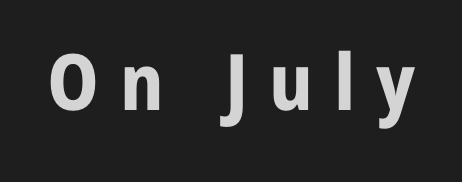
Tracking value appears strongly positive — letters spread wide. Grotesque or geometric, the face here clearly has no serifs. Every stem runs plumb, perpendicular to the baseline. These lines carry a lot of weight — the face is fully bold. Do the characters align in a grid? No, the font is proportional. Decoration check: the copy has no underline.
